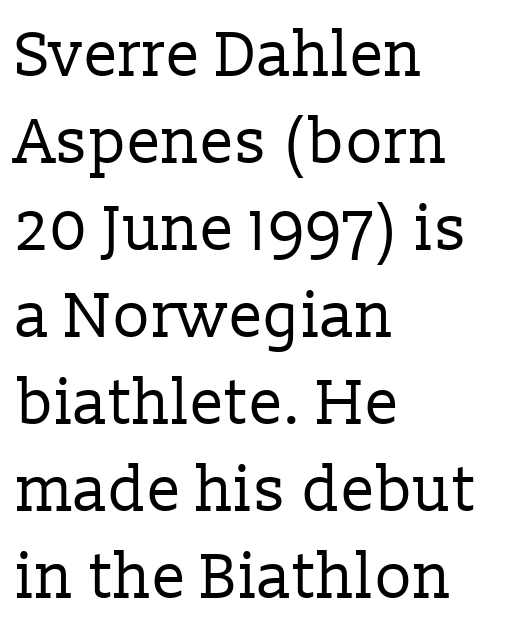
The leading is moderate, giving the passage an even texture. The typeface has the unassuming heft of standard copy or less. A classic flush-left, rag-right setting is used for this passage. Spacing between characters is what you'd get straight out of the box.
